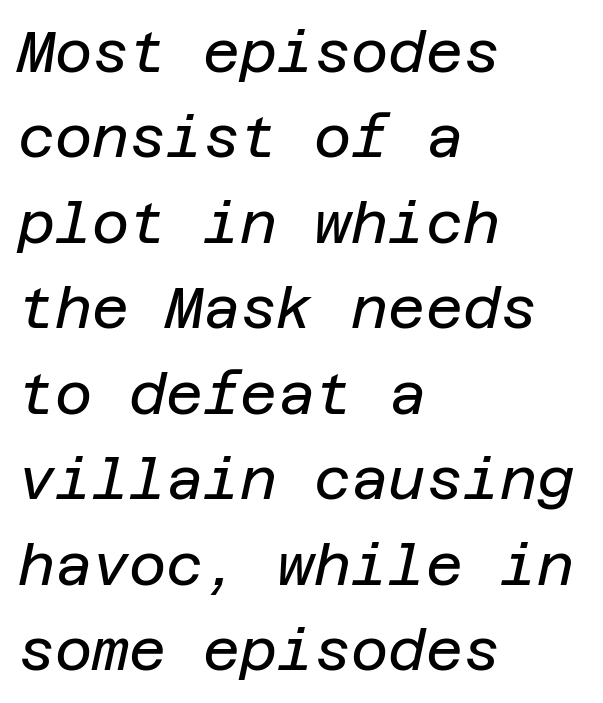
Q: Is the text bold? A: No.
Q: Is the text italic (slanted)? A: Yes, it leans right by about 12 degrees.
Q: Is the text underlined? A: No.
Q: How is the paragraph aligned? A: Left-aligned.
Q: Is the spacing between letters normal or unusually wide? A: Normal.
Q: Is the spacing between lines tight, normal or loose? A: Normal.
Q: Width (condensed, normal, or wide)? A: Normal.
Q: Stroke contrast? A: Low.
Q: x-height? A: Large.
